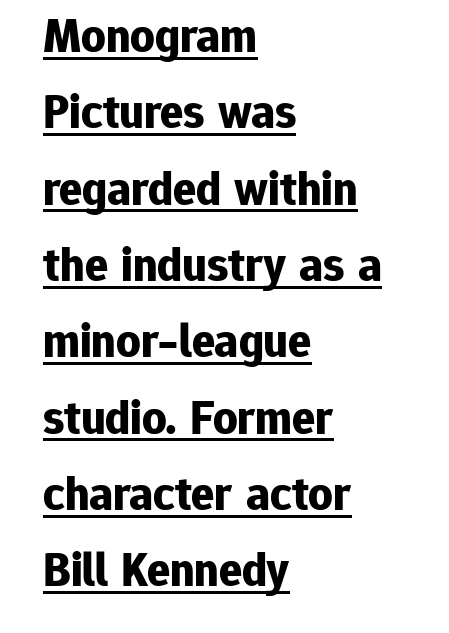
Q: Is the text bold? A: Yes.
Q: Is the text italic (slanted)? A: No, it is upright.
Q: Is the typeface a serif or a sans-serif typeface? A: Sans-serif.
Q: Is the text underlined? A: Yes.
Q: How is the paragraph aligned? A: Left-aligned.
Q: Is the spacing between letters normal or unusually wide? A: Normal.
Q: Is the spacing between lines tight, normal or loose? A: Normal.
Q: Width (condensed, normal, or wide)? A: Normal.
Q: Stroke contrast? A: Low.
Q: x-height? A: Medium.
Q: Monospaced? A: No.
